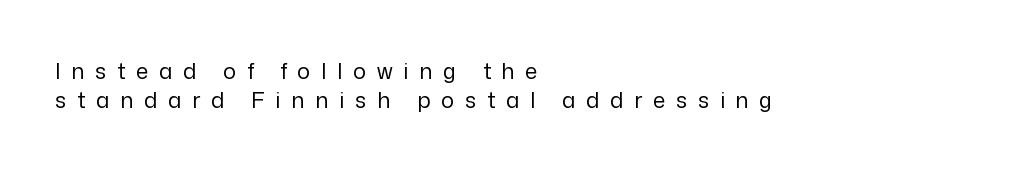
This sample uses an upright cut, with every glyph sitting square on the baseline. This block has exactly the height ordinary leading produces. The letters look calm and open, with moderate or lighter stems. Observe the wide spacing: letters keep a clear distance from each other. Each line starts at the same left margin while the right side varies. Quick note: underline off.
